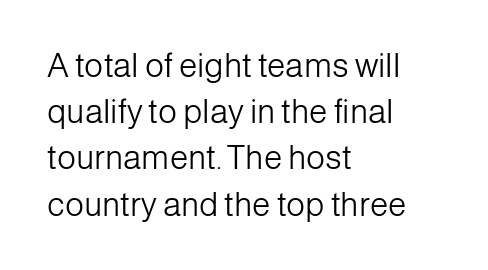
{"serif": "no", "italic": "no", "bold": "no", "weight": "light", "width": "normal", "stroke_contrast": "low", "x_height": "medium", "monospaced": "no", "underline": "no", "align": "left", "line_spacing": "normal", "line_spacing_ratio": 1.4, "letter_spacing": "normal", "letter_spacing_em": 0.0, "glyph_px": 33}
